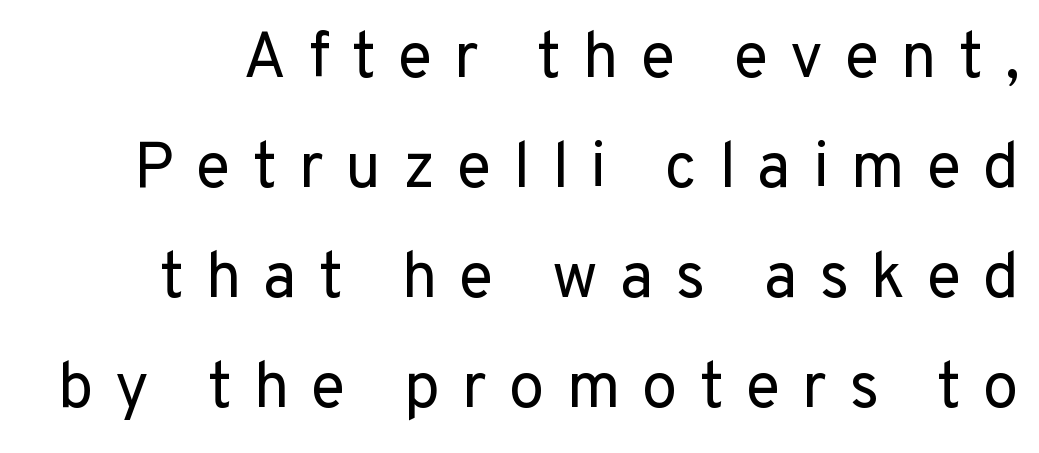
{"serif": "no", "italic": "no", "bold": "no", "weight": "regular", "width": "normal", "stroke_contrast": "low", "x_height": "medium", "monospaced": "no", "underline": "no", "line_spacing_ratio": 1.72, "letter_spacing": "wide", "letter_spacing_em": 0.34, "glyph_px": 64}
